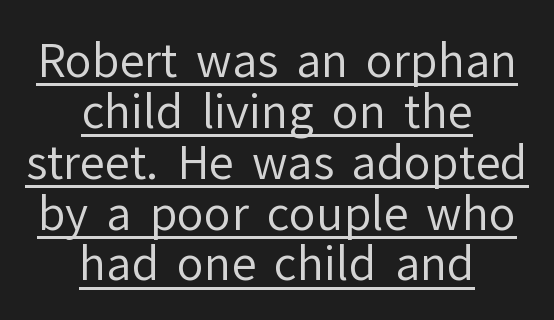
Q: Is the text bold? A: No.
Q: Is the text italic (slanted)? A: No, it is upright.
Q: Is the typeface a serif or a sans-serif typeface? A: Sans-serif.
Q: Is the text underlined? A: Yes.
Q: How is the paragraph aligned? A: Centered.
Q: Is the spacing between letters normal or unusually wide? A: Normal.
Q: Is the spacing between lines tight, normal or loose? A: Tight.
Q: Width (condensed, normal, or wide)? A: Normal.
Q: Stroke contrast? A: Low.
Q: x-height? A: Medium.
Q: Monospaced? A: No.
